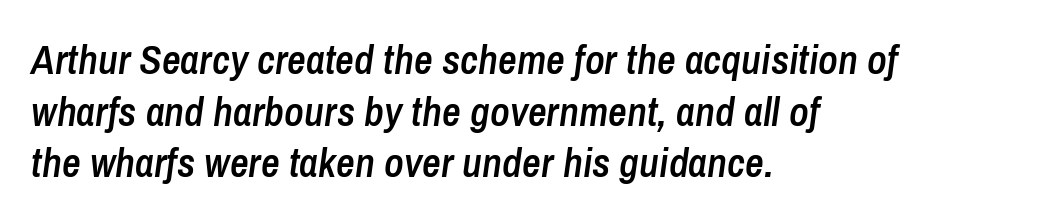
Q: Is the text bold? A: Semi-bold.
Q: Is the text italic (slanted)? A: Yes, it leans right by about 8 degrees.
Q: Is the text underlined? A: No.
Q: How is the paragraph aligned? A: Left-aligned.
Q: Is the spacing between letters normal or unusually wide? A: Normal.
Q: Is the spacing between lines tight, normal or loose? A: Normal.
Q: Width (condensed, normal, or wide)? A: Condensed.
Q: Stroke contrast? A: Low.
Q: x-height? A: Medium.
Q: Monospaced? A: No.
